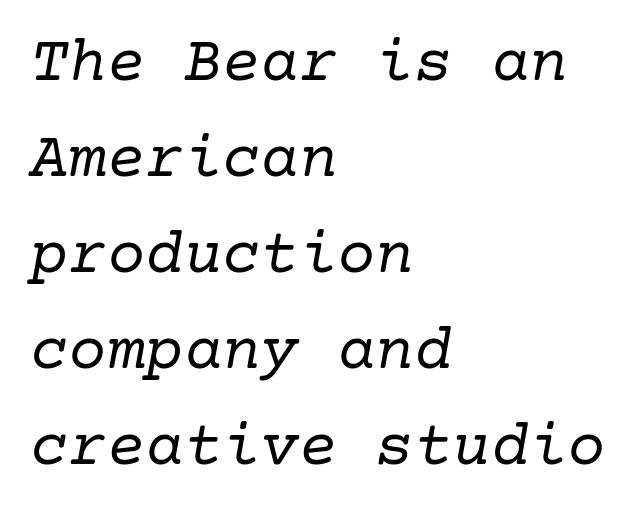
Compared with ordinary roman type, these characters are visibly tilted. Leading matches the norm, producing a regular column. Underlining? Definitely not there. Stem width sits at or under what a default text font uses.
